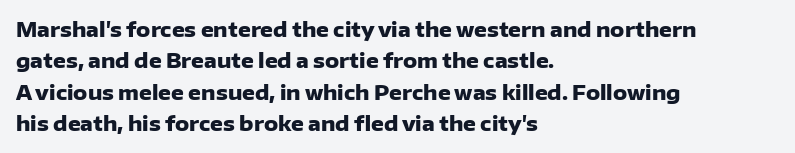
The image shows 20 px bold type, upright; set left-aligned, normal line spacing (1.57x), normal letter spacing, not underlined.
